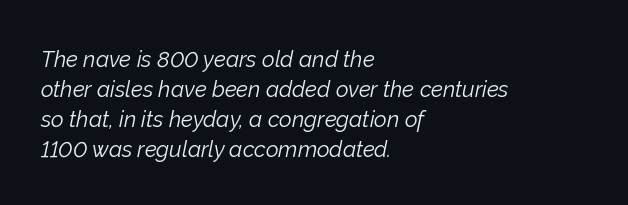
{"italic": "yes", "lean": "right", "slant_degrees": 12, "bold": "no", "underline": "no", "align": "left", "line_spacing": "normal", "line_spacing_ratio": 1.37, "letter_spacing": "normal", "letter_spacing_em": 0.0, "glyph_px": 22}
